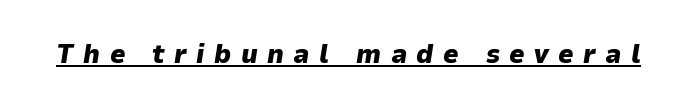
{"italic": "yes", "lean": "right", "slant_degrees": 9, "bold": "yes", "underline": "yes", "letter_spacing": "wide", "letter_spacing_em": 0.35, "glyph_px": 27}
